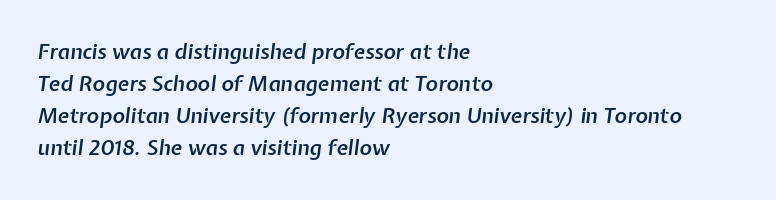
Nobody drew a line under any word here. Every character sits at an angle, as italics do. Weight check: semibold — heavier than regular, not quite bold. All the whitespace from short lines collects on the right. The letters sit at their default tracking, neither squeezed nor spread. Is there much room between lines? A standard amount, neither cramped nor airy.
